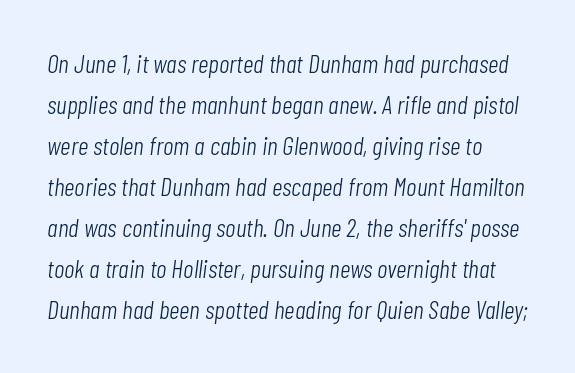
{"italic": "yes", "lean": "right", "slant_degrees": 7, "bold": "no", "underline": "no", "line_spacing": "normal", "line_spacing_ratio": 1.58, "letter_spacing": "normal", "letter_spacing_em": 0.0, "glyph_px": 26}
